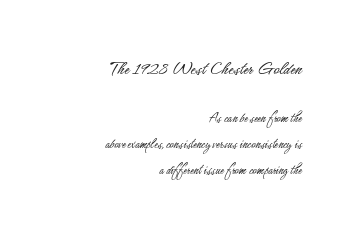
{"bold": "no", "underline": "no", "align": "right", "line_spacing_ratio": 1.85, "letter_spacing": "normal", "letter_spacing_em": 0.0, "larger_block": "first", "size_ratio": 1.43, "glyph_px": 20}
